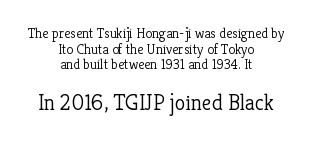
{"italic": "no", "bold": "no", "underline": "no", "align": "center", "line_spacing": "tight", "line_spacing_ratio": 1.11, "letter_spacing": "normal", "letter_spacing_em": 0.0, "larger_block": "second", "size_ratio": 1.57, "glyph_px": 22}
